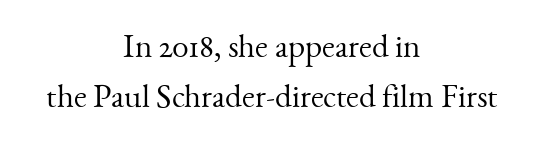
The rows are spaced the way most documents space them. The gaps between neighbouring characters are ordinary and unremarkable. The text was rendered using a seriffed face with decorative stroke endings. No letter is thick-stroked: the sample isn't bold. Style check: upright.
